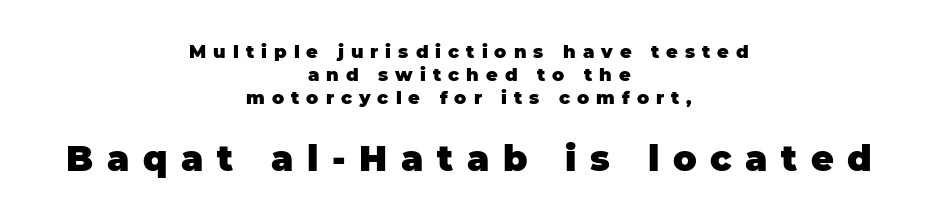
Words float on clear page, feet unadorned. Letterform terminals end flat and unadorned throughout the passage. Here the designer chose a conventional face with non-uniform glyph widths. Letter spacing: wide. Plenty of ink on the page — the face is bold. A normal amount of white space separates one row of letters from the next.
